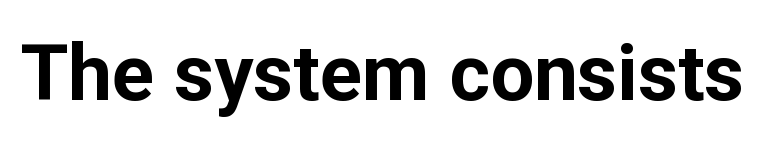
{"serif": "no", "italic": "no", "bold": "yes", "weight": "bold", "width": "normal", "stroke_contrast": "low", "x_height": "medium", "monospaced": "no", "underline": "no", "letter_spacing": "normal", "letter_spacing_em": 0.0, "glyph_px": 78}
